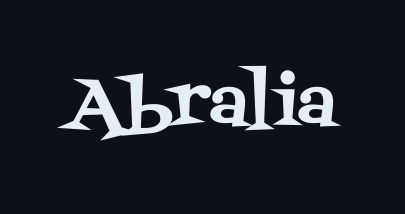
Tracking here is standard; glyphs follow each other at the usual distance. The letters stand upright; this is a roman face. This is serif lettering, the kind often seen in printed books. The rendering uses natural spacing where letterforms have individual widths.
